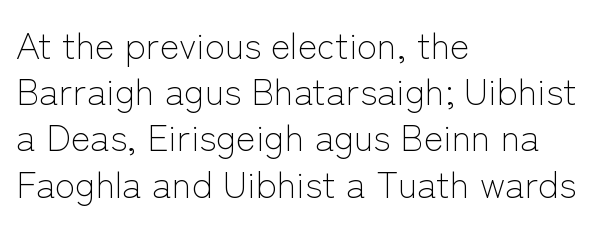
Nope, no serifs anywhere on these letters. Line spacing here is normal. The zone under the glyphs is completely vacant. Is the type heavy? It reads as light-to-regular instead. The lines in this sample share a left origin and differ only in where they stop.
